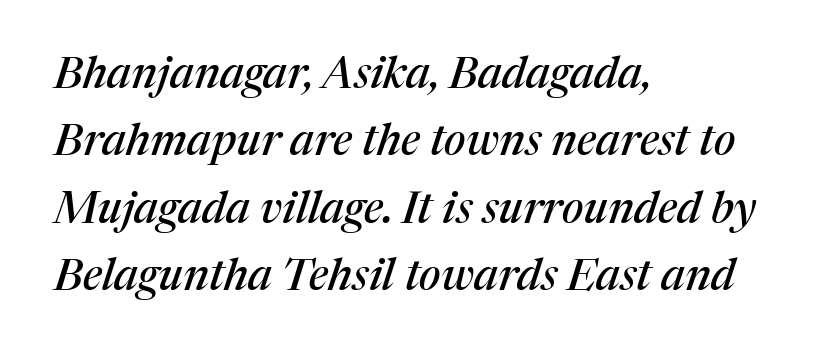
Q: Is the text italic (slanted)? A: Yes, it leans right by about 17 degrees.
Q: Is the typeface a serif or a sans-serif typeface? A: Serif.
Q: Is the text underlined? A: No.
Q: How is the paragraph aligned? A: Left-aligned.
Q: Is the spacing between letters normal or unusually wide? A: Normal.
Q: Is the spacing between lines tight, normal or loose? A: Normal.
Q: Width (condensed, normal, or wide)? A: Normal.
Q: Stroke contrast? A: Medium.
Q: x-height? A: Medium.
Q: Monospaced? A: No.
